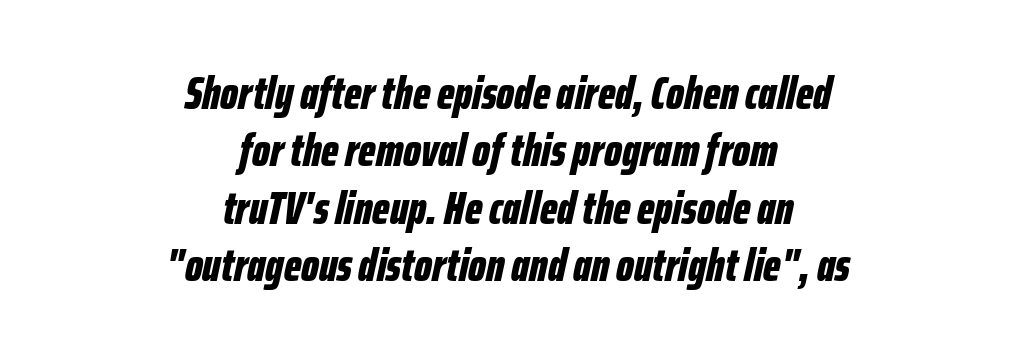
The image shows 47 px bold, condensed type, italic (leaning right); set centered, line spacing 1.22x, normal letter spacing, not underlined; low stroke contrast and a medium x-height.
